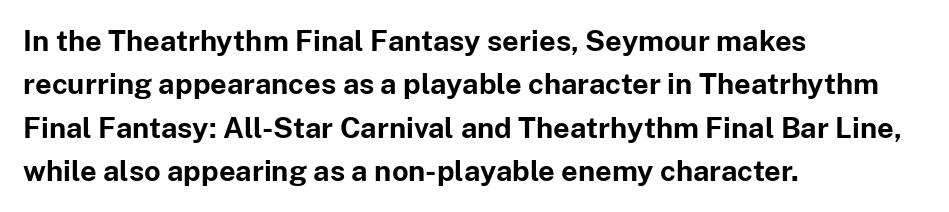
Q: Is the text bold? A: Yes.
Q: Is the text italic (slanted)? A: No, it is upright.
Q: Is the typeface a serif or a sans-serif typeface? A: Sans-serif.
Q: Is the text underlined? A: No.
Q: How is the paragraph aligned? A: Left-aligned.
Q: Is the spacing between letters normal or unusually wide? A: Normal.
Q: Is the spacing between lines tight, normal or loose? A: Normal.
Q: Width (condensed, normal, or wide)? A: Normal.
Q: Stroke contrast? A: Low.
Q: x-height? A: Medium.
Q: Monospaced? A: No.
